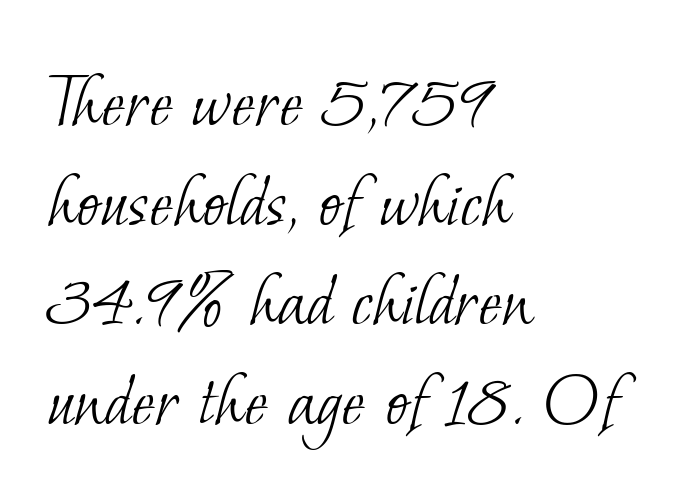
{"serif": "yes", "bold": "no", "weight": "light", "width": "normal", "stroke_contrast": "low", "x_height": "small", "monospaced": "no", "underline": "no", "align": "left", "line_spacing": "normal", "line_spacing_ratio": 1.26, "letter_spacing": "normal", "letter_spacing_em": 0.0, "glyph_px": 79}
